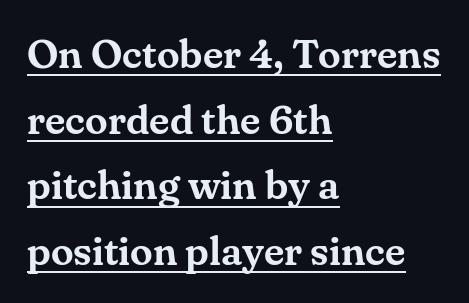
Q: Is the text italic (slanted)? A: No, it is upright.
Q: Is the typeface a serif or a sans-serif typeface? A: Serif.
Q: Is the text underlined? A: Yes.
Q: How is the paragraph aligned? A: Left-aligned.
Q: Is the spacing between letters normal or unusually wide? A: Normal.
Q: Is the spacing between lines tight, normal or loose? A: Normal.
Q: Width (condensed, normal, or wide)? A: Normal.
Q: Stroke contrast? A: Medium.
Q: x-height? A: Small.
Q: Monospaced? A: No.
